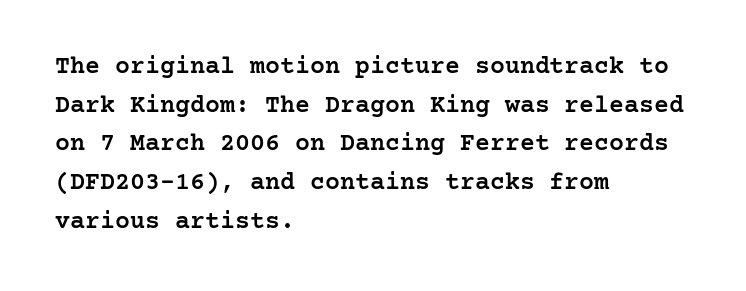
Quick note: underline off. The passage is arranged the way most books set body copy — flush left. Quick note: interline space is typical. Posture: vertical. The letters sit at their default tracking, neither squeezed nor spread.
